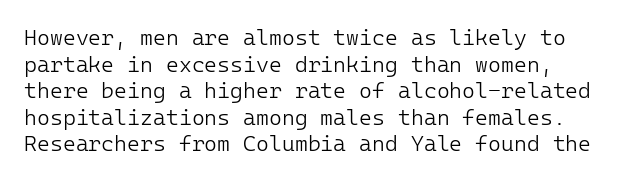
Q: Is the text bold? A: No.
Q: Is the text italic (slanted)? A: No, it is upright.
Q: Is the text underlined? A: No.
Q: Is the spacing between letters normal or unusually wide? A: Normal.
